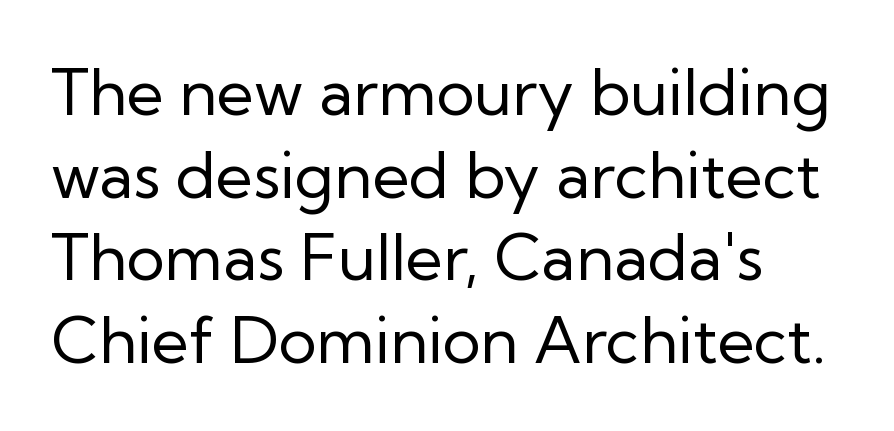
The image shows 64 px regular-weight sans-serif type, upright; set left-aligned, normal line spacing (1.29x), normal letter spacing, not underlined; low stroke contrast and a medium x-height.
